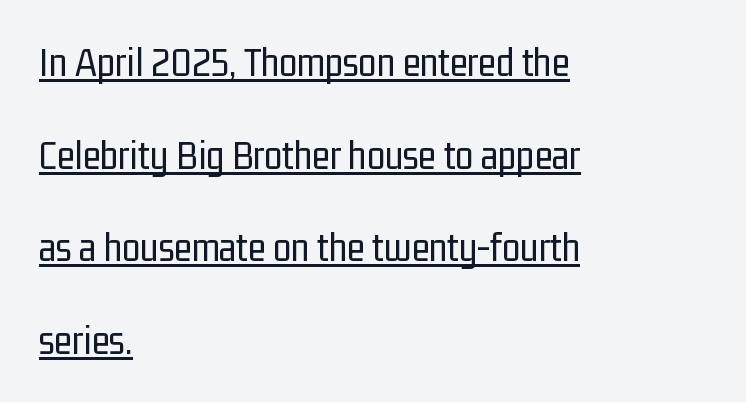
The image shows 41 px regular-weight, condensed sans-serif type, upright; set left-aligned, loose line spacing (2.26x), normal letter spacing, underlined; low stroke contrast and a medium x-height.
